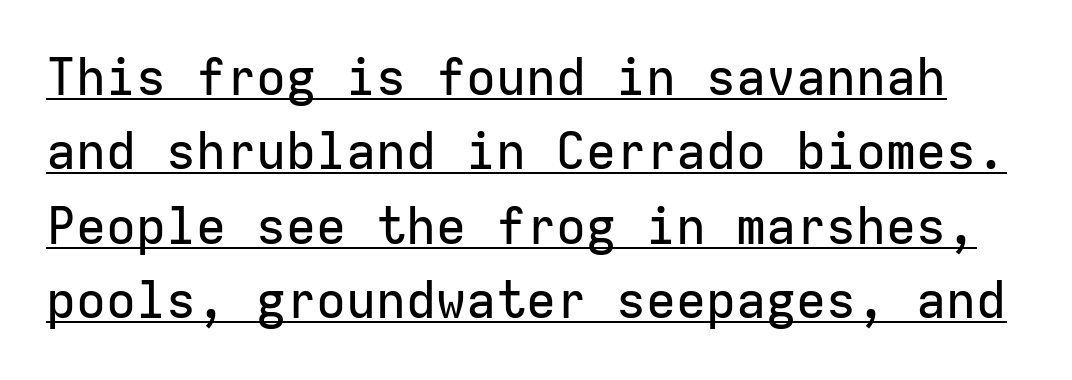
Q: Is the text italic (slanted)? A: No, it is upright.
Q: Is the typeface a serif or a sans-serif typeface? A: Sans-serif.
Q: Is the text underlined? A: Yes.
Q: Is the spacing between letters normal or unusually wide? A: Normal.
Q: Is the spacing between lines tight, normal or loose? A: Normal.
Q: Width (condensed, normal, or wide)? A: Normal.
Q: Stroke contrast? A: Low.
Q: x-height? A: Medium.
Q: Monospaced? A: Yes.
